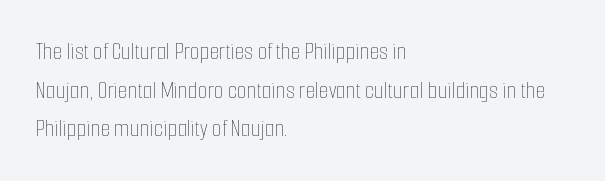
Notice how descenders clear the ascenders below comfortably — that's standard leading. Posture: vertical. Letter spacing: default. This rendering uses left alignment, leaving the right contour irregular.
